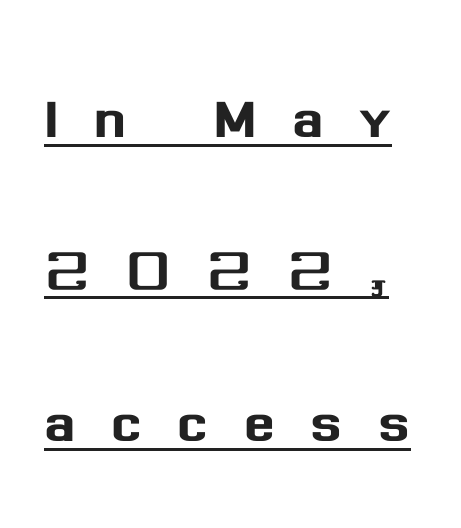
{"serif": "no", "italic": "no", "width": "normal", "stroke_contrast": "medium", "x_height": "medium", "monospaced": "no", "underline": "yes", "line_spacing": "loose", "line_spacing_ratio": 2.08, "letter_spacing": "wide", "letter_spacing_em": 0.48, "glyph_px": 73}
